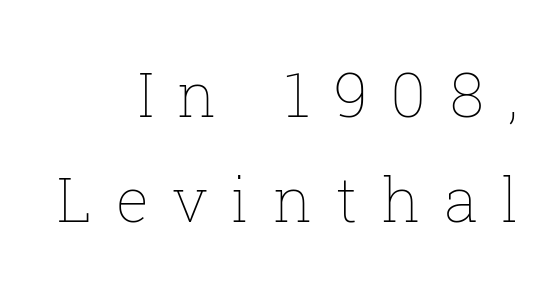
Q: Is the text bold? A: No.
Q: Is the text italic (slanted)? A: No, it is upright.
Q: Is the text underlined? A: No.
Q: How is the paragraph aligned? A: Right-aligned.
Q: Is the spacing between letters normal or unusually wide? A: Unusually wide.
Q: Is the spacing between lines tight, normal or loose? A: Normal.
Q: Width (condensed, normal, or wide)? A: Normal.
Q: Stroke contrast? A: Low.
Q: x-height? A: Medium.
Q: Monospaced? A: No.
